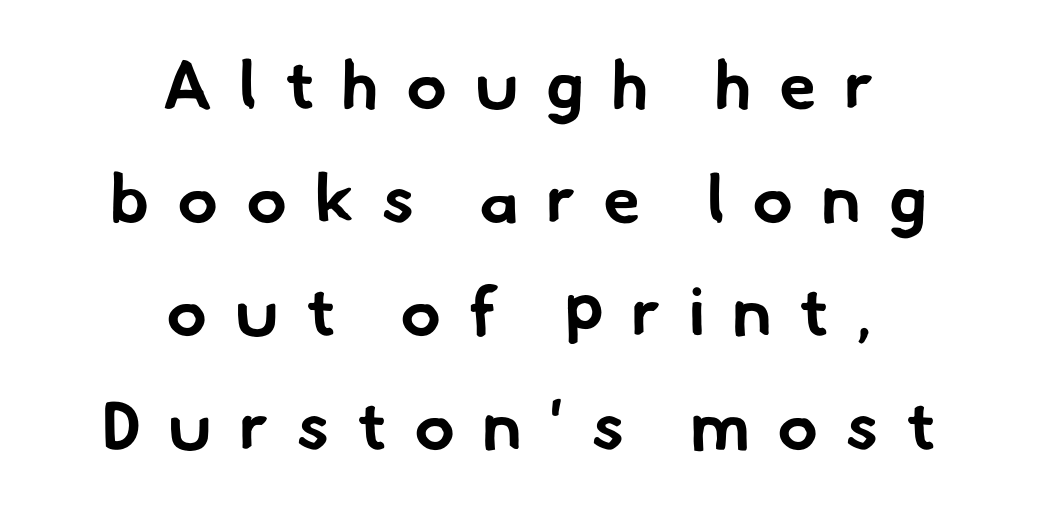
Q: Is the text bold? A: Yes.
Q: Is the typeface a serif or a sans-serif typeface? A: Sans-serif.
Q: Is the text underlined? A: No.
Q: How is the paragraph aligned? A: Centered.
Q: Is the spacing between letters normal or unusually wide? A: Unusually wide.
Q: Is the spacing between lines tight, normal or loose? A: Normal.
Q: Width (condensed, normal, or wide)? A: Normal.
Q: Stroke contrast? A: Low.
Q: x-height? A: Small.
Q: Monospaced? A: No.
